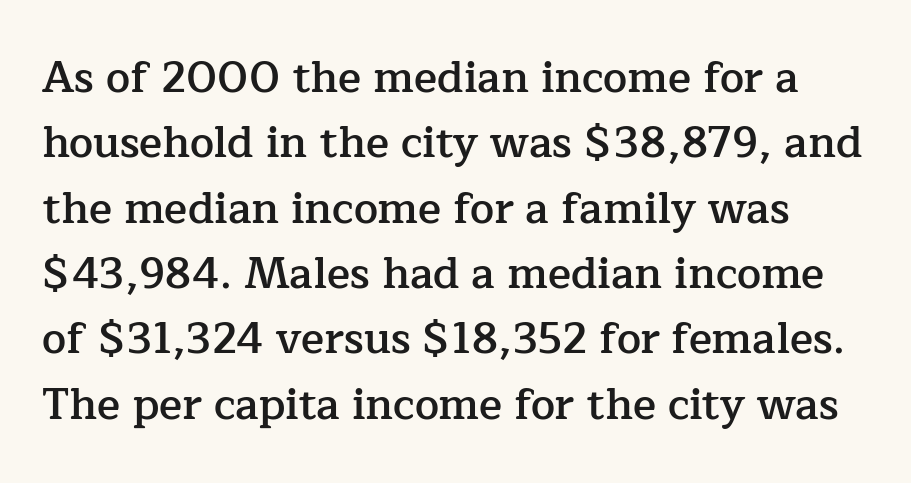
Q: Is the text bold? A: Semi-bold.
Q: Is the text italic (slanted)? A: No, it is upright.
Q: Is the typeface a serif or a sans-serif typeface? A: Serif.
Q: Is the text underlined? A: No.
Q: Is the spacing between letters normal or unusually wide? A: Normal.
Q: Is the spacing between lines tight, normal or loose? A: Normal.
Q: Width (condensed, normal, or wide)? A: Normal.
Q: Stroke contrast? A: Low.
Q: x-height? A: Medium.
Q: Monospaced? A: No.
